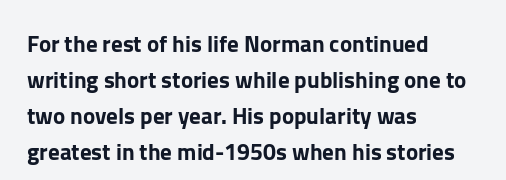
{"italic": "no", "underline": "no", "align": "left", "line_spacing": "normal", "line_spacing_ratio": 1.56, "letter_spacing": "normal", "letter_spacing_em": 0.0, "glyph_px": 23}
